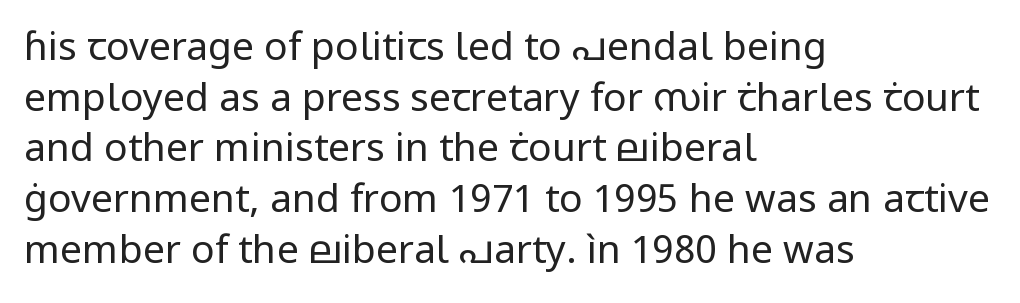
{"serif": "no", "italic": "no", "bold": "no", "weight": "regular", "width": "normal", "stroke_contrast": "low", "x_height": "medium", "monospaced": "no", "underline": "no", "align": "left", "line_spacing": "normal", "line_spacing_ratio": 1.3, "letter_spacing": "normal", "letter_spacing_em": 0.0, "glyph_px": 39}
